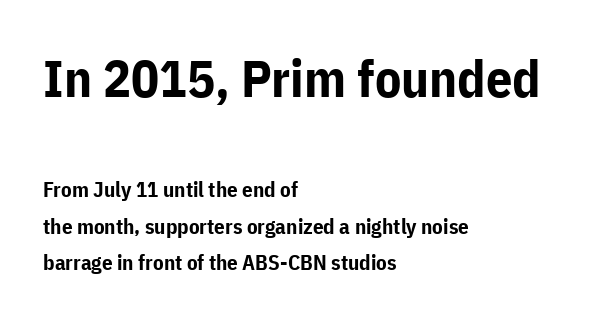
Q: Is the text bold? A: Yes.
Q: Is the text italic (slanted)? A: No, it is upright.
Q: Is the typeface a serif or a sans-serif typeface? A: Sans-serif.
Q: Is the text underlined? A: No.
Q: How is the paragraph aligned? A: Left-aligned.
Q: Is the spacing between letters normal or unusually wide? A: Normal.
Q: Which block of text is set in a larger size, the first (top) or the second (bottom)? A: The first (top) one.
Q: Width (condensed, normal, or wide)? A: Normal.
Q: Stroke contrast? A: Low.
Q: x-height? A: Medium.
Q: Monospaced? A: No.
